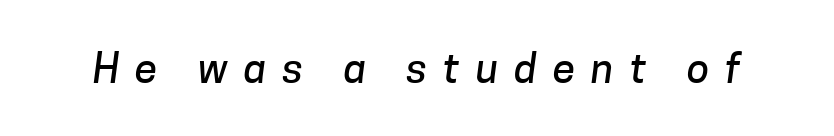
Q: Is the typeface a serif or a sans-serif typeface? A: Sans-serif.
Q: Is the text underlined? A: No.
Q: Is the spacing between letters normal or unusually wide? A: Unusually wide.
Q: Width (condensed, normal, or wide)? A: Normal.
Q: Stroke contrast? A: Low.
Q: x-height? A: Medium.
Q: Monospaced? A: No.
